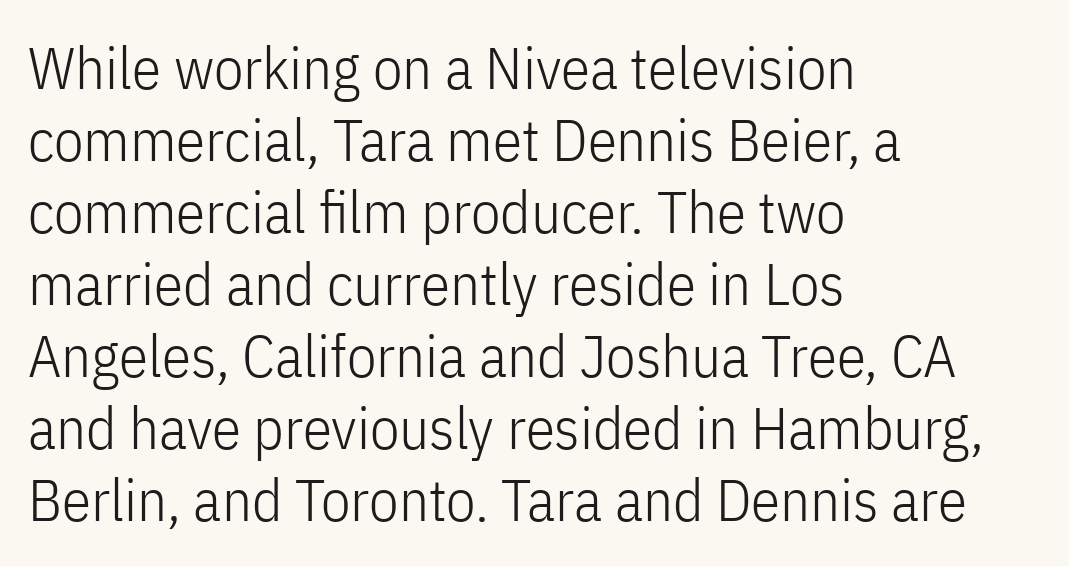
Q: Is the text bold? A: No.
Q: Is the text italic (slanted)? A: No, it is upright.
Q: Is the typeface a serif or a sans-serif typeface? A: Sans-serif.
Q: Is the text underlined? A: No.
Q: How is the paragraph aligned? A: Left-aligned.
Q: Is the spacing between letters normal or unusually wide? A: Normal.
Q: Width (condensed, normal, or wide)? A: Condensed.
Q: Stroke contrast? A: Low.
Q: x-height? A: Medium.
Q: Monospaced? A: No.
